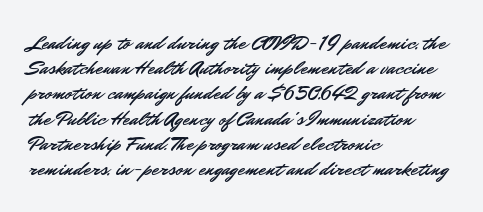
A clean baseline with only descenders dipping below it. Does the copy run flush right? No — it runs flush left. Tracking value appears to be zero — textbook default spacing.
